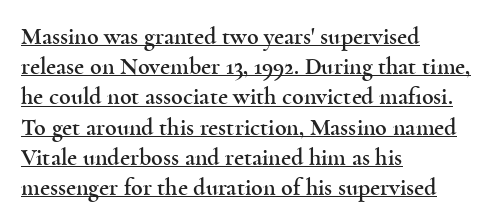
{"italic": "no", "underline": "yes", "align": "left", "line_spacing": "normal", "line_spacing_ratio": 1.26, "letter_spacing": "normal", "letter_spacing_em": 0.0, "glyph_px": 24}
